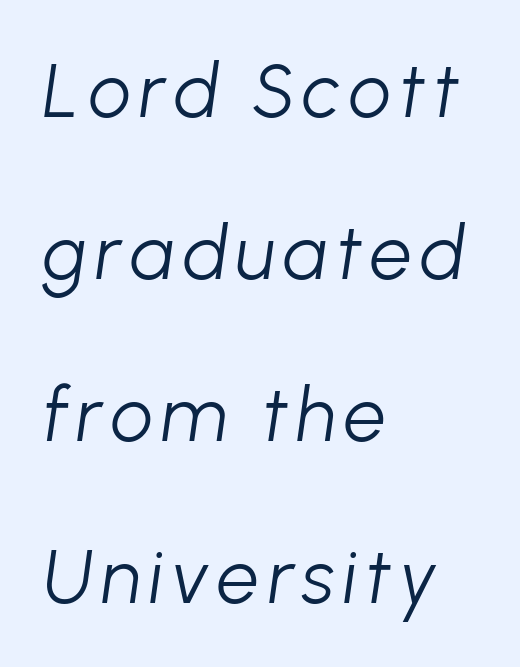
The image shows 75 px light type, italic (leaning right); set left-aligned, loose line spacing (2.16x), not underlined; low stroke contrast and a medium x-height.
